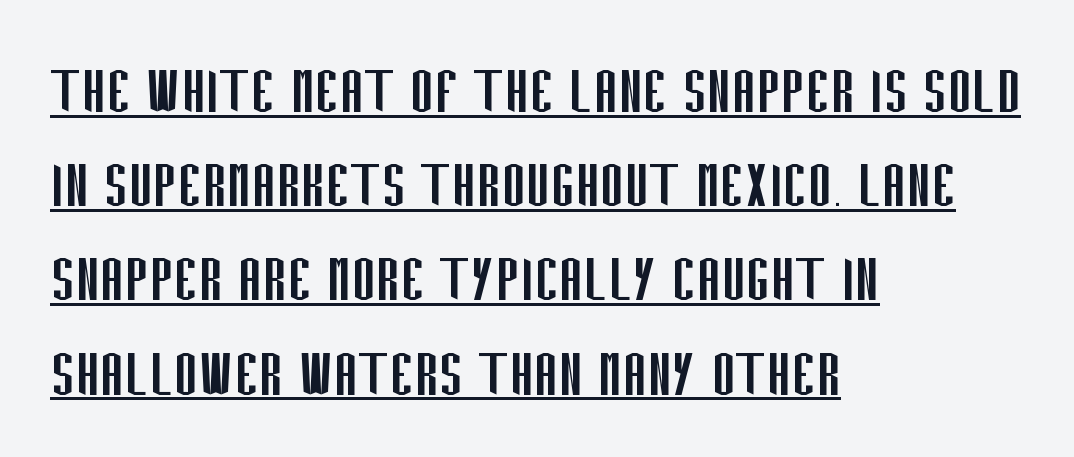
Does the copy run flush right? No — it runs flush left. The letterforms sit shoulder to shoulder at normal distance. The letters stand upright; this is a roman face. The letters advance in unequal steps, a hallmark of proportional type.
